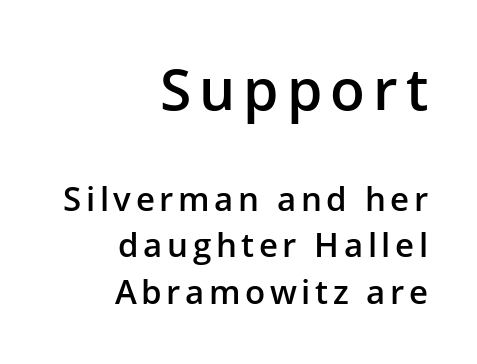
The image shows 57 px semibold sans-serif type, upright; set right-aligned, normal line spacing (1.41x), not underlined; the first (top) block is 1.73x larger; low stroke contrast and a medium x-height.
